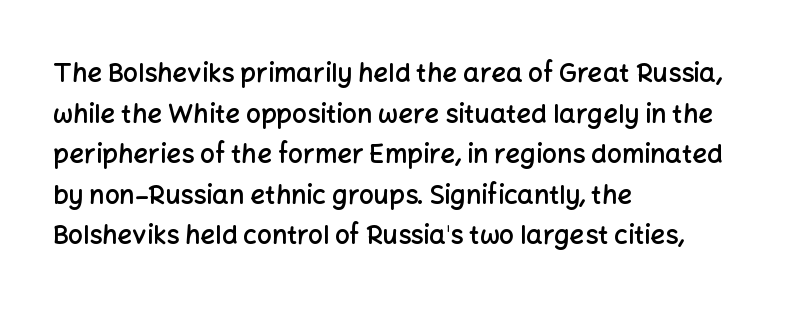
The image shows 26 px text type, upright; set left-aligned, normal line spacing (1.56x), normal letter spacing, not underlined.
